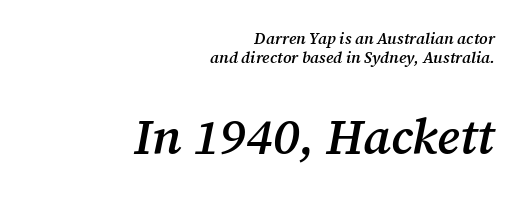
{"serif": "yes", "italic": "yes", "lean": "right", "slant_degrees": 12, "bold": "semi", "weight": "semibold", "width": "normal", "stroke_contrast": "medium", "x_height": "medium", "monospaced": "no", "underline": "no", "align": "right", "line_spacing_ratio": 1.19, "letter_spacing": "normal", "letter_spacing_em": 0.0, "larger_block": "second", "size_ratio": 3.06, "glyph_px": 49}
